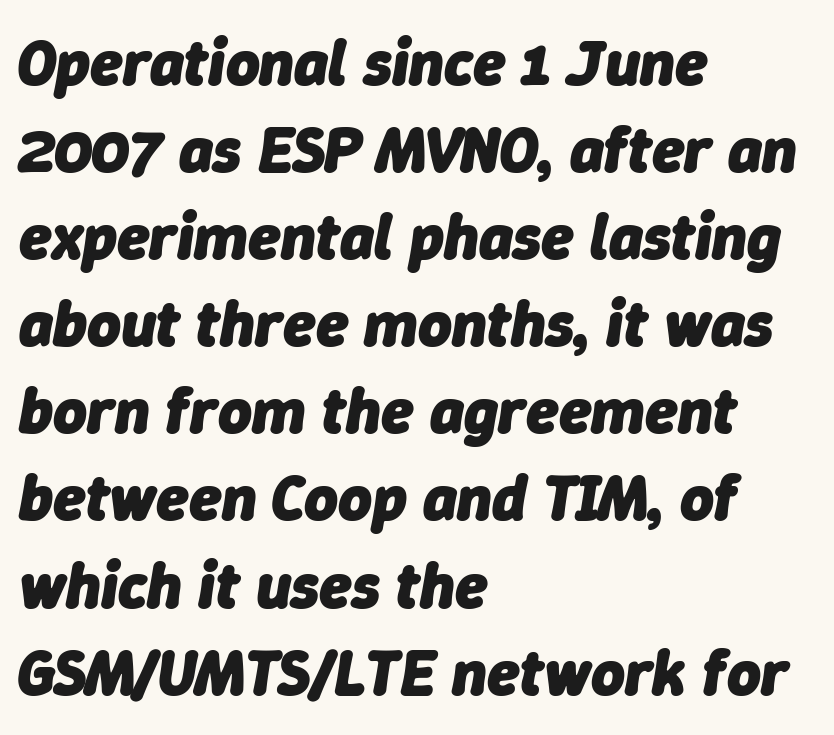
Q: Is the text bold? A: Yes.
Q: Is the text italic (slanted)? A: Yes, it leans right by about 9 degrees.
Q: Is the text underlined? A: No.
Q: How is the paragraph aligned? A: Left-aligned.
Q: Is the spacing between letters normal or unusually wide? A: Normal.
Q: Is the spacing between lines tight, normal or loose? A: Normal.
Q: Width (condensed, normal, or wide)? A: Normal.
Q: Stroke contrast? A: Low.
Q: x-height? A: Medium.
Q: Monospaced? A: No.
